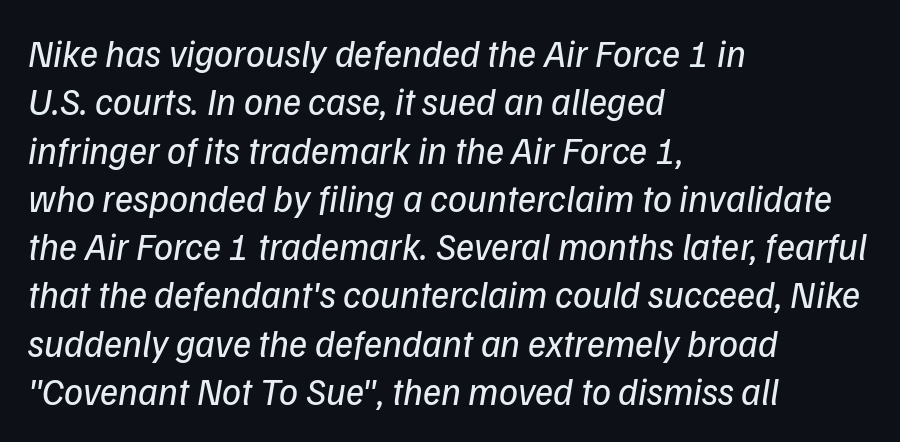
Q: Is the text bold? A: No.
Q: Is the text italic (slanted)? A: Yes, it leans right by about 9 degrees.
Q: Is the text underlined? A: No.
Q: How is the paragraph aligned? A: Left-aligned.
Q: Is the spacing between letters normal or unusually wide? A: Normal.
Q: Is the spacing between lines tight, normal or loose? A: Normal.
Q: Width (condensed, normal, or wide)? A: Normal.
Q: Stroke contrast? A: Low.
Q: x-height? A: Medium.
Q: Monospaced? A: No.
